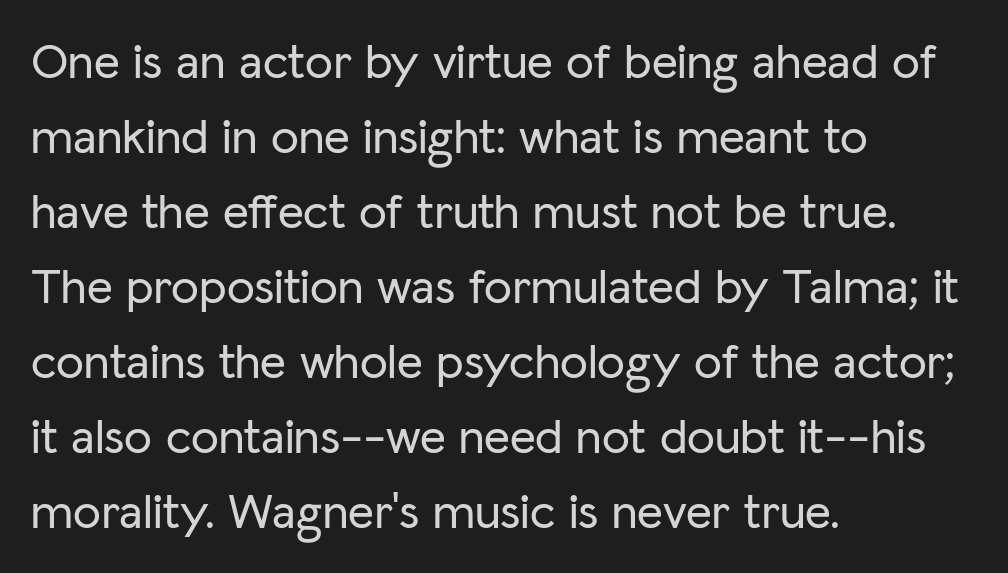
The image shows 50 px sans-serif type, upright; set left-aligned, normal line spacing (1.5x), normal letter spacing, not underlined; low stroke contrast and a medium x-height.
